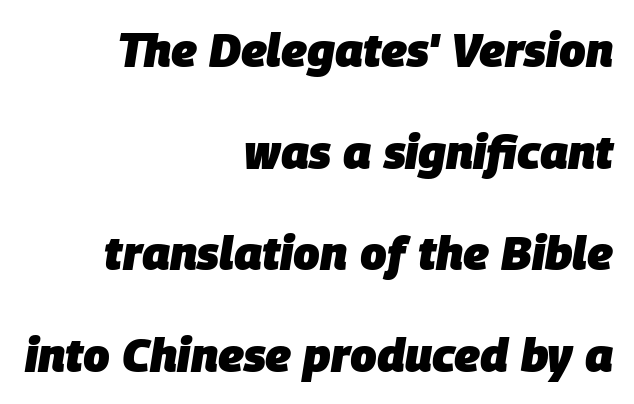
Q: Is the text bold? A: Yes.
Q: Is the text italic (slanted)? A: Yes, it leans right by about 9 degrees.
Q: Is the text underlined? A: No.
Q: How is the paragraph aligned? A: Right-aligned.
Q: Is the spacing between letters normal or unusually wide? A: Normal.
Q: Is the spacing between lines tight, normal or loose? A: Loose.
Q: Width (condensed, normal, or wide)? A: Normal.
Q: Stroke contrast? A: Low.
Q: x-height? A: Large.
Q: Monospaced? A: No.
